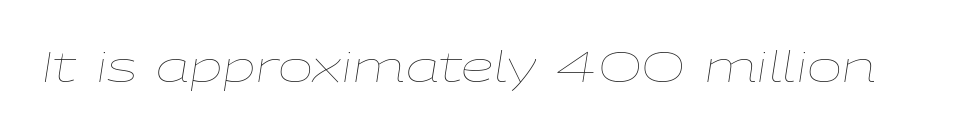
The image shows 42 px thin, wide type, italic (leaning right); set normal letter spacing, not underlined; low stroke contrast and a medium x-height.
